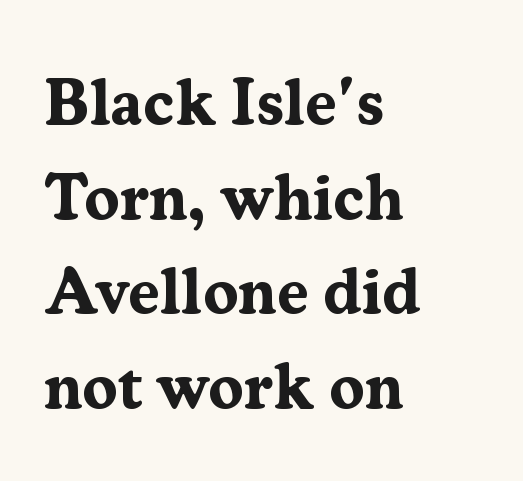
The image shows 64 px bold serif type, upright; set left-aligned, normal line spacing (1.48x), normal letter spacing, not underlined; medium stroke contrast and a medium x-height.
